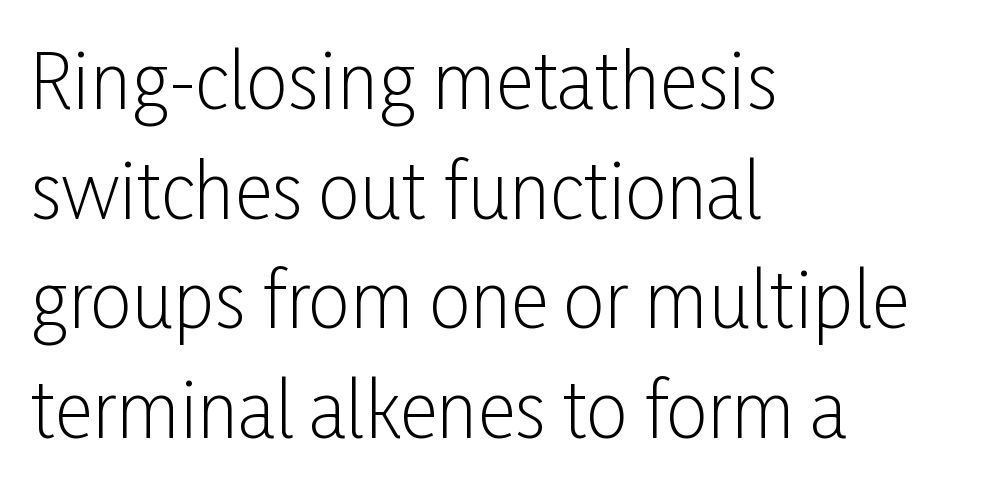
Q: Is the text bold? A: No.
Q: Is the text italic (slanted)? A: No, it is upright.
Q: Is the typeface a serif or a sans-serif typeface? A: Sans-serif.
Q: Is the text underlined? A: No.
Q: How is the paragraph aligned? A: Left-aligned.
Q: Is the spacing between letters normal or unusually wide? A: Normal.
Q: Is the spacing between lines tight, normal or loose? A: Normal.
Q: Width (condensed, normal, or wide)? A: Condensed.
Q: Stroke contrast? A: Low.
Q: x-height? A: Medium.
Q: Monospaced? A: No.
